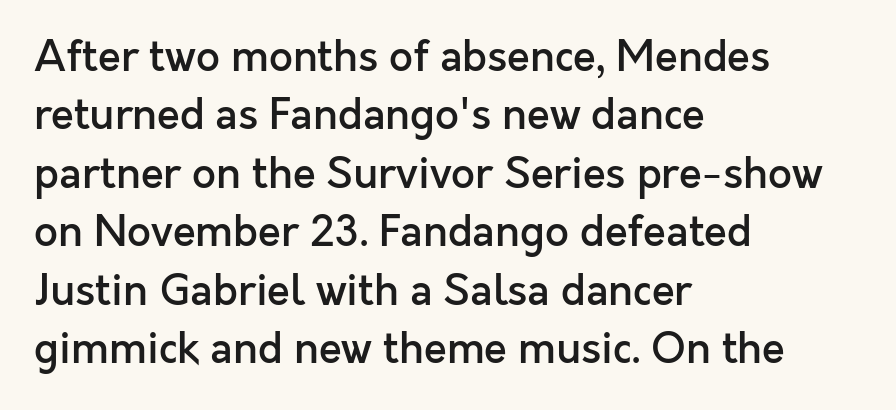
Q: Is the text bold? A: Semi-bold.
Q: Is the text italic (slanted)? A: No, it is upright.
Q: Is the typeface a serif or a sans-serif typeface? A: Sans-serif.
Q: Is the text underlined? A: No.
Q: How is the paragraph aligned? A: Left-aligned.
Q: Is the spacing between letters normal or unusually wide? A: Normal.
Q: Is the spacing between lines tight, normal or loose? A: Normal.
Q: Width (condensed, normal, or wide)? A: Normal.
Q: x-height? A: Medium.
Q: Monospaced? A: No.
